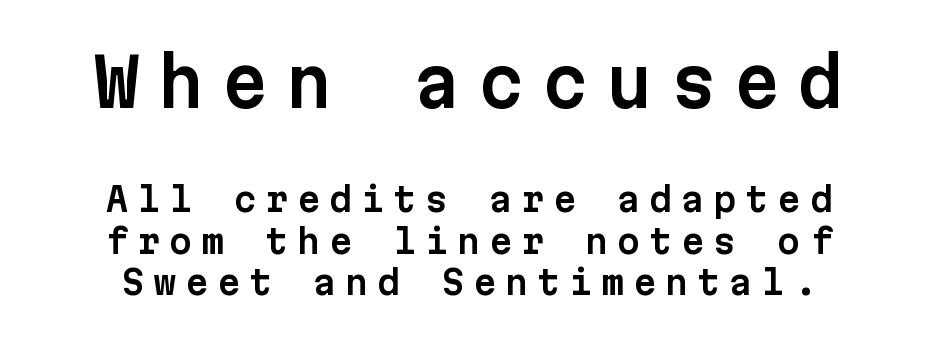
{"serif": "no", "italic": "no", "width": "normal", "stroke_contrast": "low", "x_height": "medium", "monospaced": "yes", "underline": "no", "line_spacing": "normal", "line_spacing_ratio": 1.27, "letter_spacing": "wide", "letter_spacing_em": 0.27, "larger_block": "first", "size_ratio": 2.0, "glyph_px": 66}
